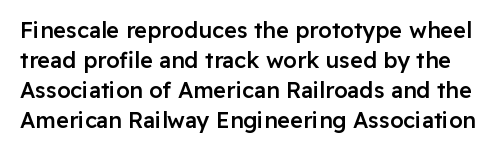
Q: Is the text bold? A: Semi-bold.
Q: Is the text italic (slanted)? A: No, it is upright.
Q: Is the text underlined? A: No.
Q: Is the spacing between letters normal or unusually wide? A: Normal.
Q: Is the spacing between lines tight, normal or loose? A: Normal.
